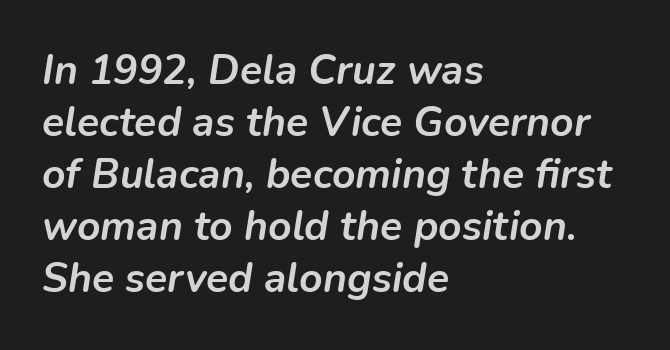
The passage is arranged the way most books set body copy — flush left. Each letter keeps its own natural width here, so spacing adapts to shape. An italicized treatment has been applied to the whole sample. Its strokes are broad and dark, the hallmark of bold type.
